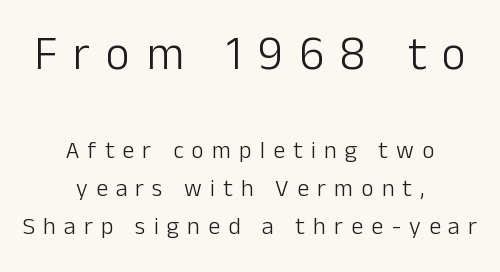
The image shows 47 px light sans-serif type, upright; set centered, normal line spacing (1.58x), unusually wide letter spacing (+0.34 em), not underlined; the first (top) block is 1.96x larger; low stroke contrast and a medium x-height.
